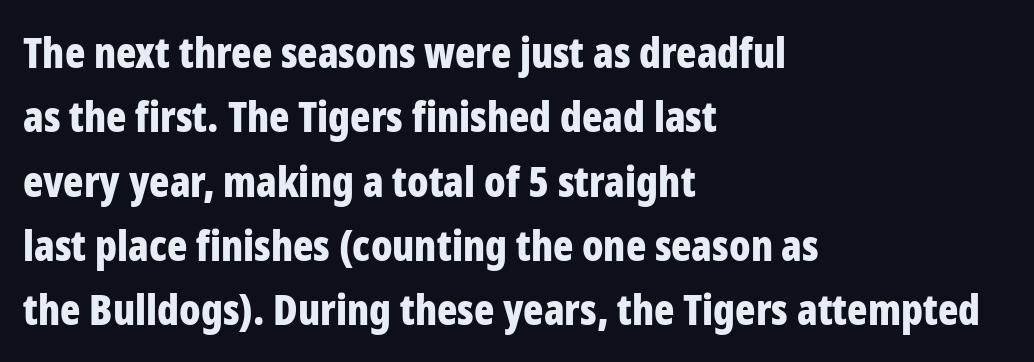
Its strokes are broad and dark, the hallmark of bold type. Posture: upright roman. Every row of glyphs begins at an identical x-position on the left. Are there feet on the stems? There aren't — it's a sans. Look at the tracking — it's just the regular setting, nothing added.
